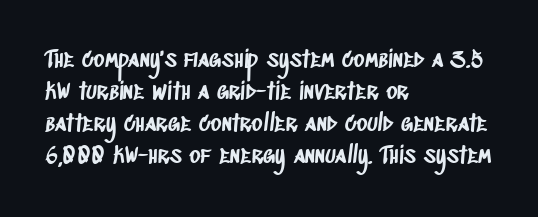
Q: Is the text underlined? A: No.
Q: How is the paragraph aligned? A: Left-aligned.
Q: Is the spacing between letters normal or unusually wide? A: Normal.
Q: Is the spacing between lines tight, normal or loose? A: Normal.
